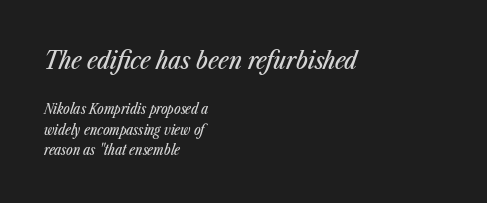
Look at the glyph heights: the upper group is clearly the bigger setting. Any mark beneath the type? The region is blank. Interline gaps are of average width in this sample. Horizontal alignment here is leftward, the default for most running prose. Does extra space separate the letters? No, they use regular spacing. Tall strokes in this sample are angled rather than plumb.
